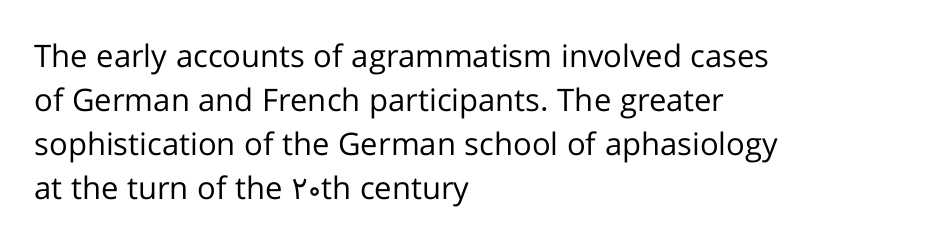
Q: Is the text bold? A: No.
Q: Is the text italic (slanted)? A: No, it is upright.
Q: Is the typeface a serif or a sans-serif typeface? A: Sans-serif.
Q: Is the text underlined? A: No.
Q: How is the paragraph aligned? A: Left-aligned.
Q: Is the spacing between letters normal or unusually wide? A: Normal.
Q: Is the spacing between lines tight, normal or loose? A: Normal.
Q: Width (condensed, normal, or wide)? A: Normal.
Q: Stroke contrast? A: Low.
Q: x-height? A: Medium.
Q: Monospaced? A: No.
